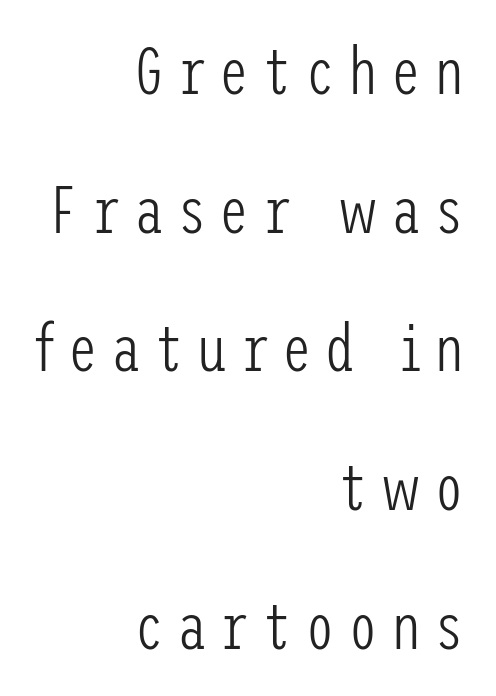
{"serif": "no", "italic": "no", "bold": "no", "weight": "light", "width": "condensed", "stroke_contrast": "low", "x_height": "medium", "underline": "no", "align": "right", "line_spacing": "loose", "line_spacing_ratio": 2.07, "glyph_px": 67}
